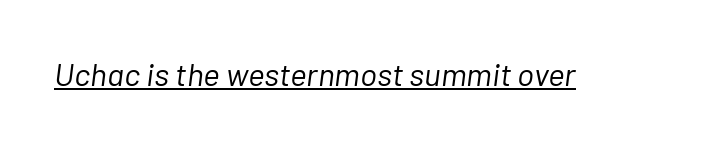
Q: Is the text bold? A: No.
Q: Is the text italic (slanted)? A: Yes, it leans right by about 7 degrees.
Q: Is the text underlined? A: Yes.
Q: Is the spacing between letters normal or unusually wide? A: Normal.
Q: Width (condensed, normal, or wide)? A: Normal.
Q: Stroke contrast? A: Low.
Q: x-height? A: Medium.
Q: Monospaced? A: No.
